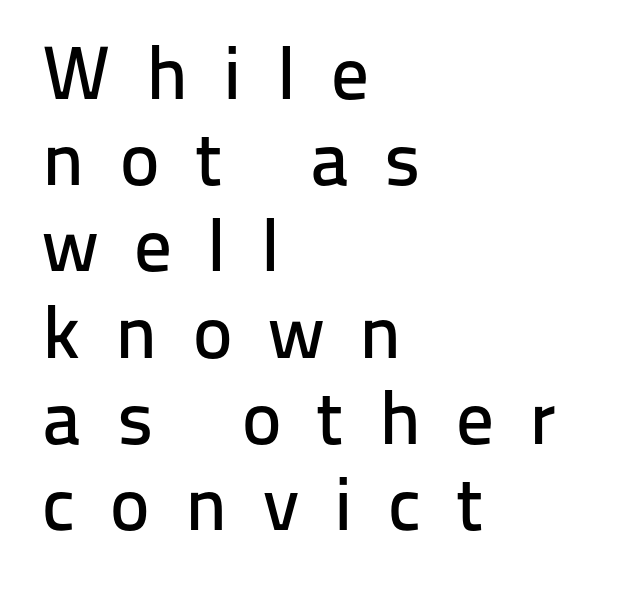
The image shows 75 px sans-serif type, upright; set left-aligned, tight line spacing (1.15x), unusually wide letter spacing (+0.47 em), not underlined; low stroke contrast and a medium x-height.
